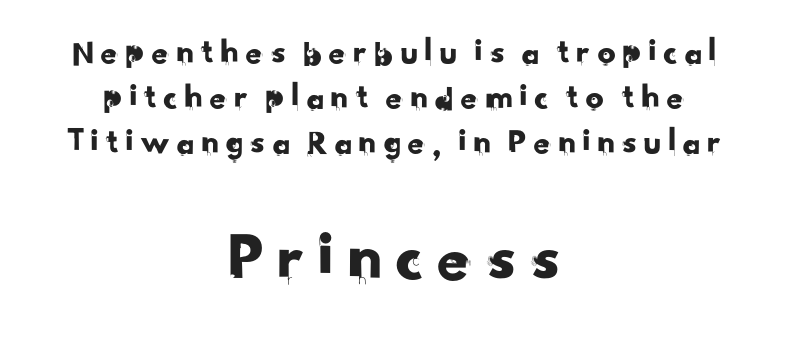
Q: Is the typeface a serif or a sans-serif typeface? A: Sans-serif.
Q: Is the text underlined? A: No.
Q: How is the paragraph aligned? A: Centered.
Q: Is the spacing between lines tight, normal or loose? A: Normal.
Q: Which block of text is set in a larger size, the first (top) or the second (bottom)? A: The second (bottom) one.
Q: Width (condensed, normal, or wide)? A: Normal.
Q: Stroke contrast? A: Low.
Q: x-height? A: Small.
Q: Monospaced? A: No.
